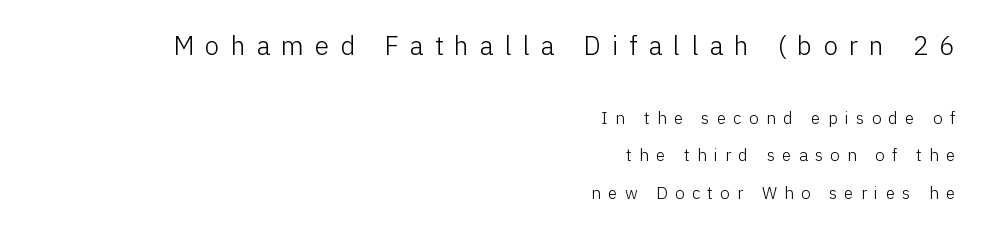
One glance says open: line gaps are wider than usual. Does the lettering tilt? It doesn't — this is upright. Larger block? The one above; the one below is distinctly smaller. This rendering uses right alignment, leaving the left contour irregular. Stems here are at most as thick as an everyday book face.
